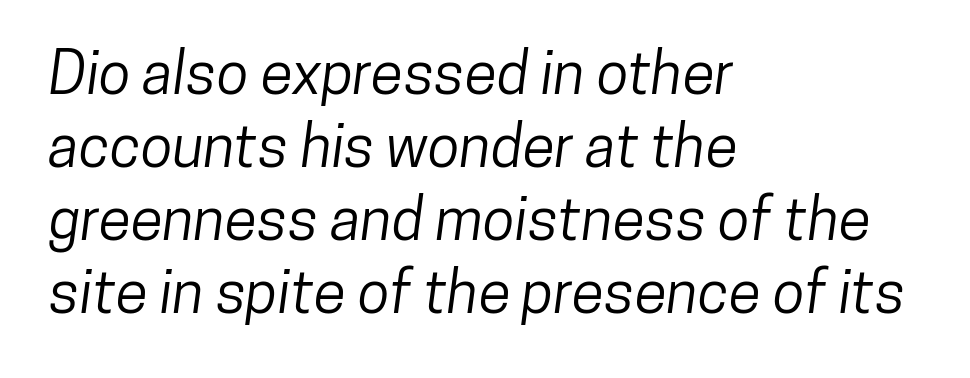
Q: Is the typeface a serif or a sans-serif typeface? A: Sans-serif.
Q: Is the text underlined? A: No.
Q: How is the paragraph aligned? A: Left-aligned.
Q: Is the spacing between letters normal or unusually wide? A: Normal.
Q: Width (condensed, normal, or wide)? A: Condensed.
Q: Stroke contrast? A: Low.
Q: x-height? A: Medium.
Q: Monospaced? A: No.
